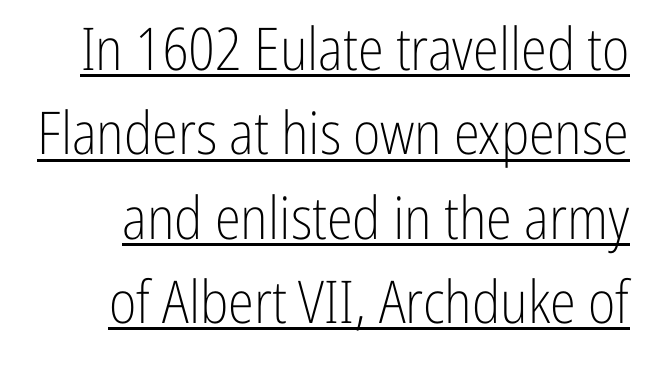
The image shows 59 px light, condensed sans-serif type, upright; set normal line spacing (1.43x), normal letter spacing, underlined; low stroke contrast and a medium x-height.
